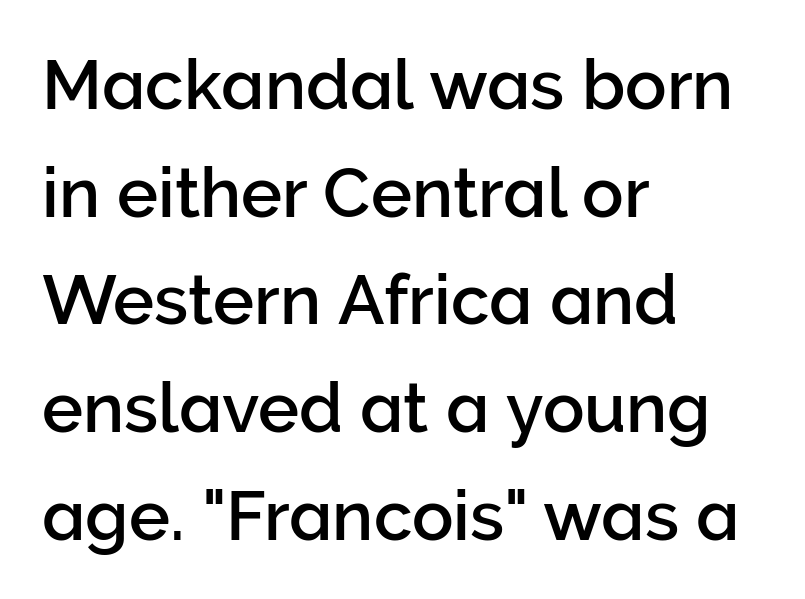
The axis of the letterforms is exactly vertical. Nobody drew a line under any word here. The designer went with a sans here, leaving each stem footless. Honestly, the letter spacing is just normal — you wouldn't notice it. Line starts are locked; line ends wander. The face used here is proportionally spaced, like ordinary book or web type.
